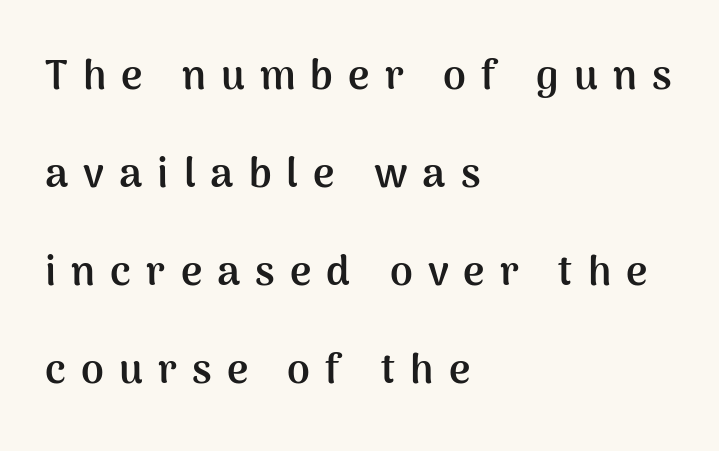
Q: Is the text bold? A: Yes.
Q: Is the text italic (slanted)? A: No, it is upright.
Q: Is the typeface a serif or a sans-serif typeface? A: Sans-serif.
Q: Is the text underlined? A: No.
Q: How is the paragraph aligned? A: Left-aligned.
Q: Is the spacing between letters normal or unusually wide? A: Unusually wide.
Q: Is the spacing between lines tight, normal or loose? A: Loose.
Q: Width (condensed, normal, or wide)? A: Normal.
Q: Stroke contrast? A: Medium.
Q: x-height? A: Medium.
Q: Monospaced? A: No.
